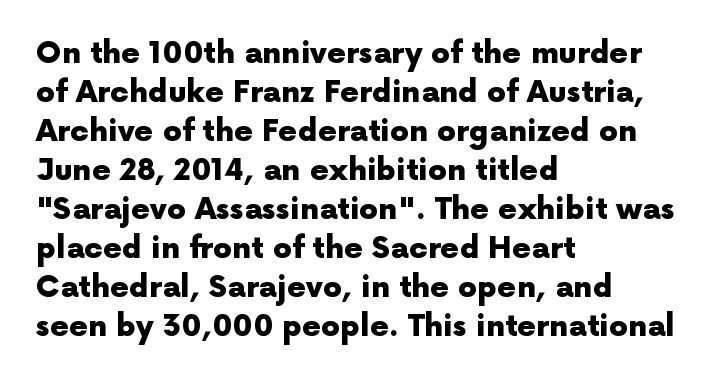
Q: Is the text bold? A: Yes.
Q: Is the text italic (slanted)? A: No, it is upright.
Q: Is the typeface a serif or a sans-serif typeface? A: Sans-serif.
Q: Is the text underlined? A: No.
Q: How is the paragraph aligned? A: Left-aligned.
Q: Is the spacing between letters normal or unusually wide? A: Normal.
Q: Is the spacing between lines tight, normal or loose? A: Normal.
Q: Width (condensed, normal, or wide)? A: Normal.
Q: x-height? A: Medium.
Q: Monospaced? A: No.
